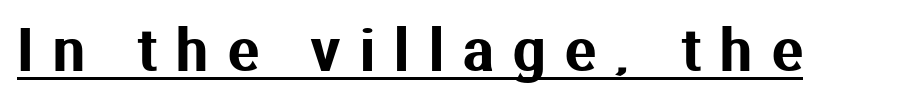
The image shows 57 px sans-serif type, upright; set unusually wide letter spacing (+0.34 em), underlined; medium stroke contrast and a medium x-height.
